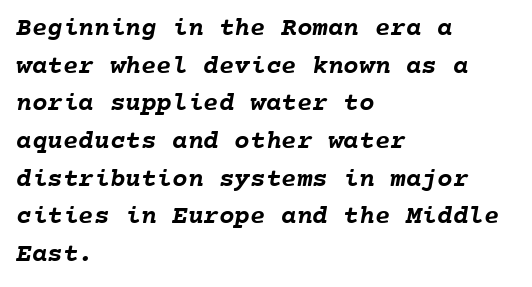
Check the space under the baseline: it is left empty. Summary of weight: heavy, a full bold. Layout note: lines flush left. The letters sit at their default tracking, neither squeezed nor spread. Interline gaps are of average width in this sample.
